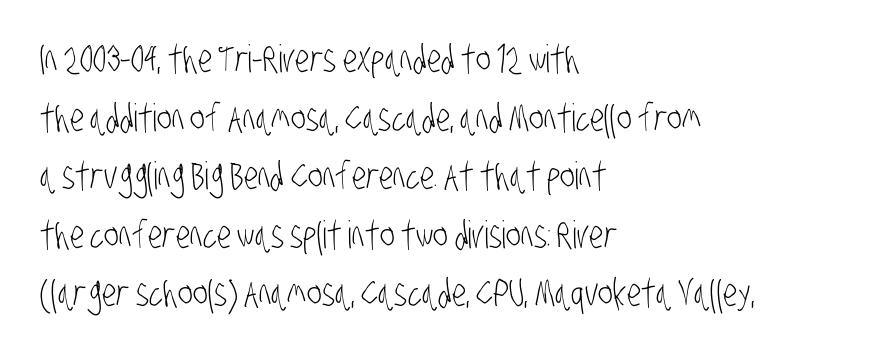
Nothing sits at the stroke ends, so this counts as sans-serif. Clear beneath every line of the passage. The face used here is proportionally spaced, like ordinary book or web type. The rendering anchors every line to the left-hand side. What's the leading like? Ordinary, nothing unusual. No letter is thick-stroked: the sample isn't bold.
